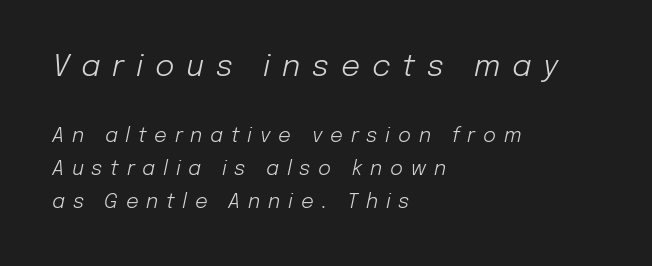
{"italic": "yes", "lean": "right", "slant_degrees": 12, "bold": "no", "weight": "light", "width": "normal", "stroke_contrast": "low", "x_height": "medium", "monospaced": "no", "underline": "no", "align": "left", "line_spacing": "normal", "line_spacing_ratio": 1.66, "letter_spacing": "wide", "letter_spacing_em": 0.39, "larger_block": "first", "size_ratio": 1.5, "glyph_px": 30}
